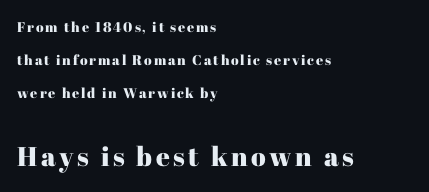
The setting favours the left margin, as ordinary paragraphs usually do. Each row of text sits above clean, open space. Vertically, the passage feels expansive, rows floating well apart. Top chunk: small. Bottom chunk: large. Italic: no, the glyphs are upright roman.
